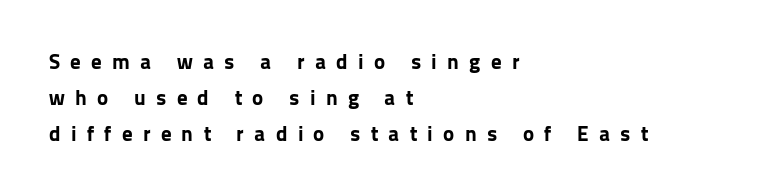
What stands out about the letter spacing? Its width — letters are far apart. Every character sits straight up, as roman type does. Anything drawn beneath the words? Only blank space. Weight: bold. These lines stack with their left ends in a neat column.
